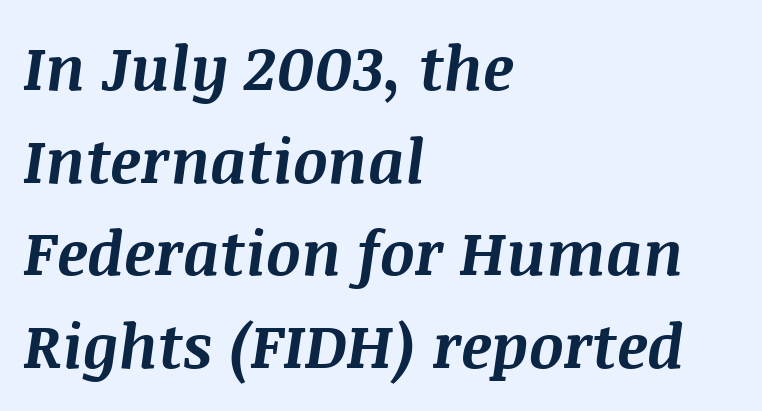
The image shows 61 px bold type, italic (leaning right); set left-aligned, normal line spacing (1.52x), normal letter spacing, not underlined; medium stroke contrast and a large x-height.
